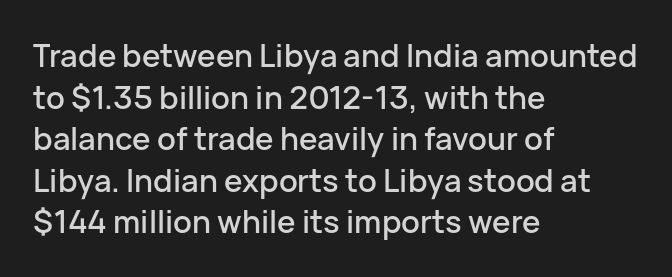
The image shows 31 px sans-serif type, upright; set left-aligned, normal line spacing (1.34x), normal letter spacing, not underlined; low stroke contrast and a medium x-height.
